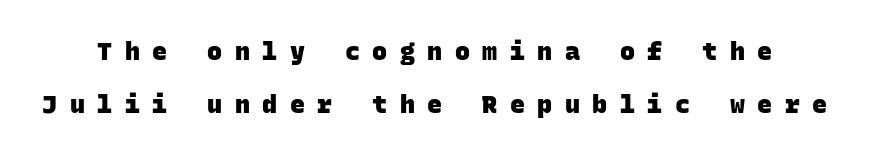
Just letters on the line, the space beneath them empty. The gaps between neighbouring characters are conspicuously large. Airy leading. Chunky letters — that's bold for sure.
